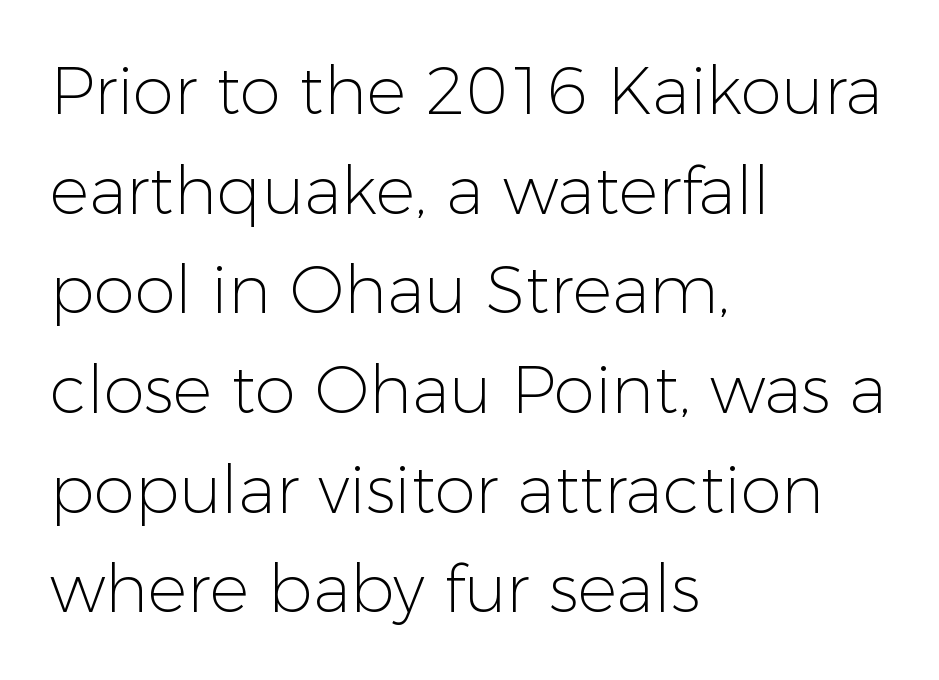
Just letters on the line, the space beneath them empty. Left-aligned paragraph, ragged on the right. The face looks like a standard text weight, possibly lighter. Here the glyphs are tracked normally, forming tight word shapes. The space between consecutive lines is moderate. Spacing verdict: proportional, widths tailored to each character.
